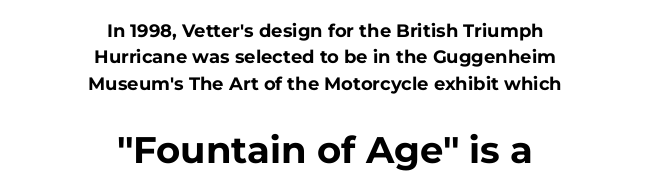
The image shows 37 px bold sans-serif type, upright; set centered, normal line spacing (1.46x), normal letter spacing, not underlined; the second (bottom) block is 2.06x larger; low stroke contrast and a medium x-height.
